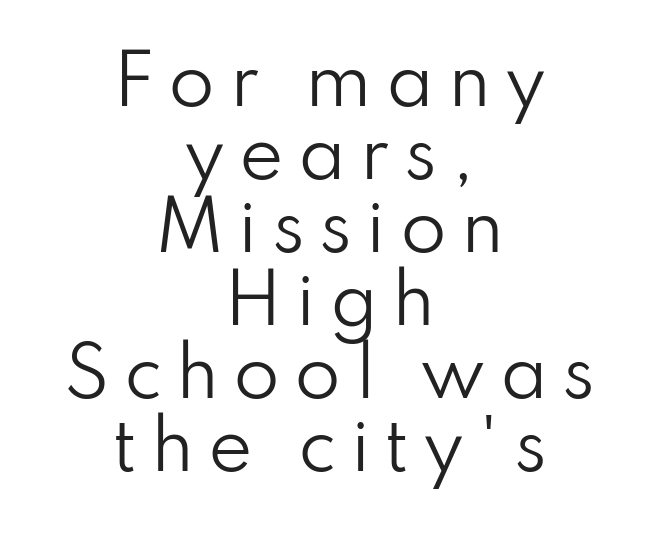
{"serif": "no", "italic": "no", "bold": "no", "weight": "regular", "width": "normal", "stroke_contrast": "low", "x_height": "small", "monospaced": "no", "underline": "no", "align": "center", "line_spacing": "tight", "line_spacing_ratio": 1.09, "letter_spacing": "wide", "letter_spacing_em": 0.21, "glyph_px": 67}
